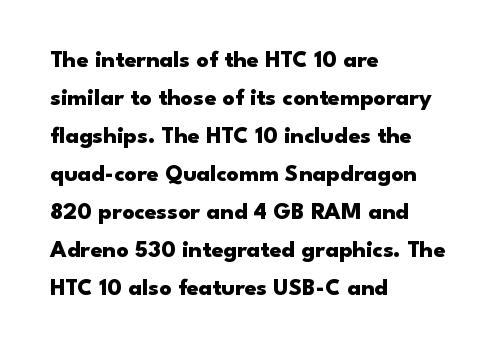
{"italic": "no", "bold": "yes", "underline": "no", "align": "left", "line_spacing": "normal", "line_spacing_ratio": 1.58, "letter_spacing": "normal", "letter_spacing_em": 0.0, "glyph_px": 24}
